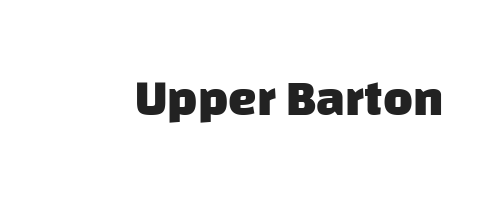
Q: Is the text bold? A: Yes.
Q: Is the typeface a serif or a sans-serif typeface? A: Sans-serif.
Q: Is the text underlined? A: No.
Q: Is the spacing between letters normal or unusually wide? A: Normal.
Q: Width (condensed, normal, or wide)? A: Normal.
Q: Stroke contrast? A: Low.
Q: x-height? A: Large.
Q: Monospaced? A: No.
